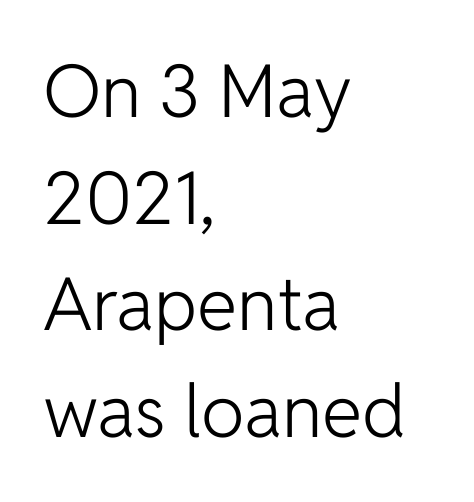
Honestly, the row spacing looks completely unremarkable. Here the designer chose a conventional face with non-uniform glyph widths. The space beneath each line is pristine and unruled. Characters follow at the spacing the type designer built in. Italic: no, the glyphs are upright roman.
